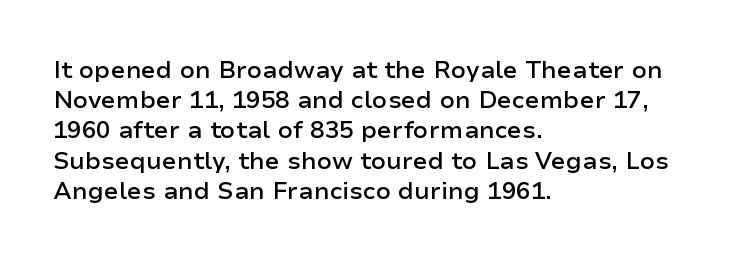
The image shows 24 px text type, upright; set left-aligned, normal line spacing (1.26x), normal letter spacing, not underlined.
